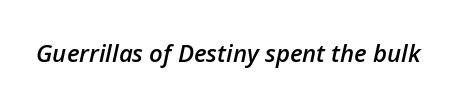
The gaps between neighbouring characters are ordinary and unremarkable. Descenders are the only things crossing below the line. The glyphs have the mass of a demibold cut, below bold. Designer's note — italics engaged.
